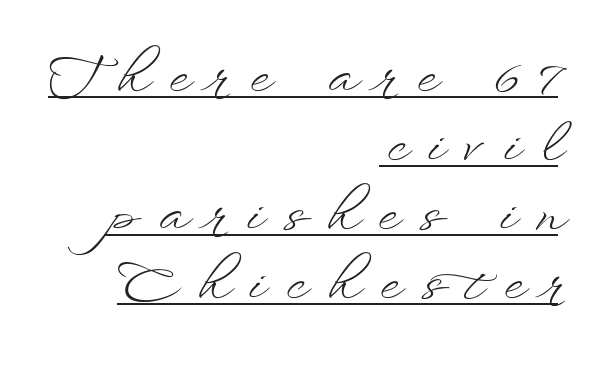
The image shows 51 px light, wide type; set right-aligned, normal line spacing (1.35x), unusually wide letter spacing (+0.4 em), underlined; low stroke contrast and a small x-height.
